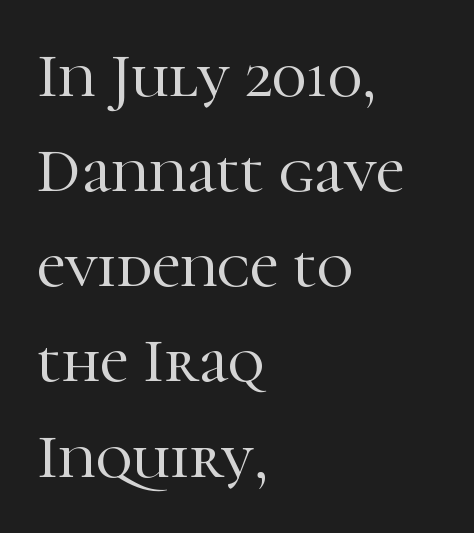
Q: Is the text italic (slanted)? A: No, it is upright.
Q: Is the typeface a serif or a sans-serif typeface? A: Serif.
Q: Is the text underlined? A: No.
Q: How is the paragraph aligned? A: Left-aligned.
Q: Is the spacing between letters normal or unusually wide? A: Normal.
Q: Is the spacing between lines tight, normal or loose? A: Normal.
Q: Width (condensed, normal, or wide)? A: Normal.
Q: Stroke contrast? A: High.
Q: x-height? A: Medium.
Q: Monospaced? A: No.
